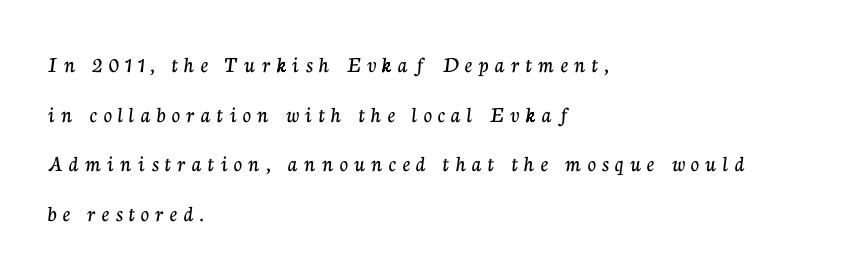
The image shows 23 px text type; set left-aligned, loose line spacing (2.16x), unusually wide letter spacing (+0.28 em), not underlined.
